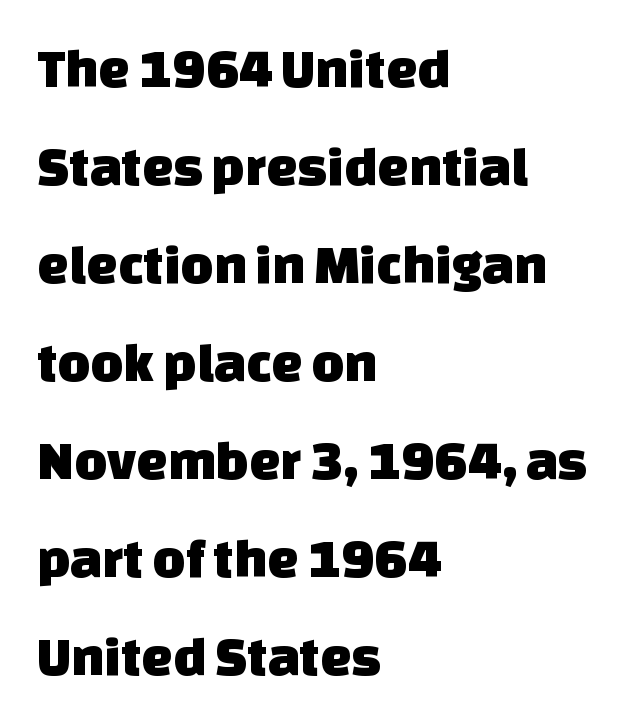
The image shows 56 px sans-serif type; set left-aligned, line spacing 1.75x, normal letter spacing, not underlined; low stroke contrast and a large x-height.
